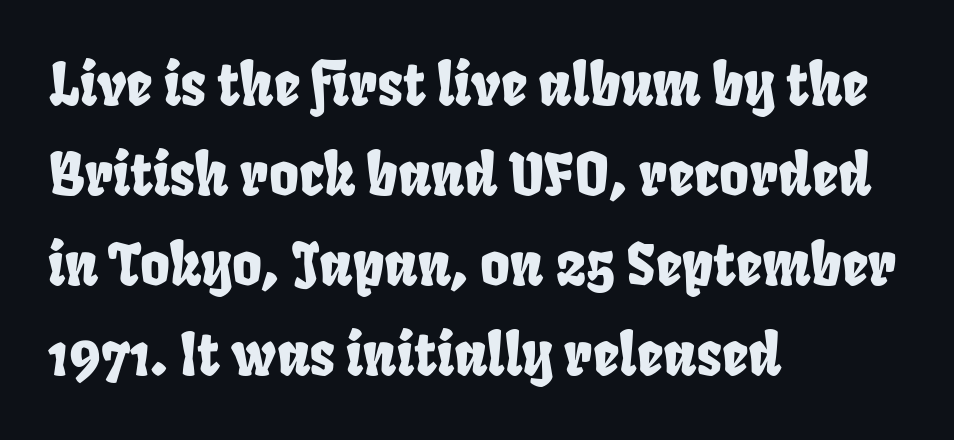
The image shows 57 px condensed sans-serif type; set left-aligned, normal line spacing (1.58x), normal letter spacing, not underlined; low stroke contrast and a large x-height.
